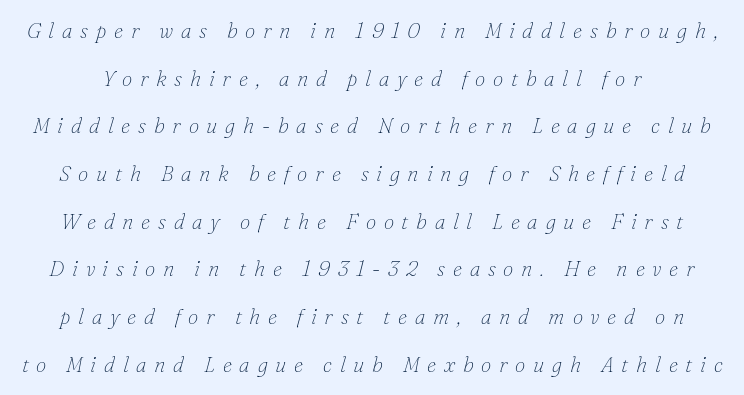
Q: Is the text bold? A: No.
Q: Is the text italic (slanted)? A: Yes, it leans right by about 16 degrees.
Q: Is the text underlined? A: No.
Q: Is the spacing between letters normal or unusually wide? A: Unusually wide.
Q: Is the spacing between lines tight, normal or loose? A: Loose.
